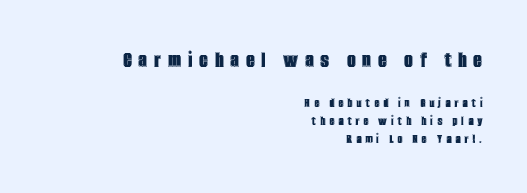
The image shows 24 px text type, upright; set right-aligned, normal line spacing (1.26x), unusually wide letter spacing (+0.29 em), not underlined; the first (top) block is 1.71x larger.
